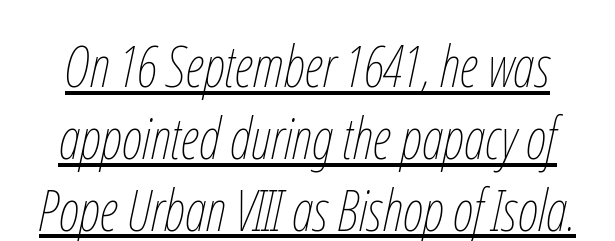
The image shows 57 px thin, condensed type, italic (leaning right); set normal line spacing (1.26x), normal letter spacing, underlined; low stroke contrast and a medium x-height.
